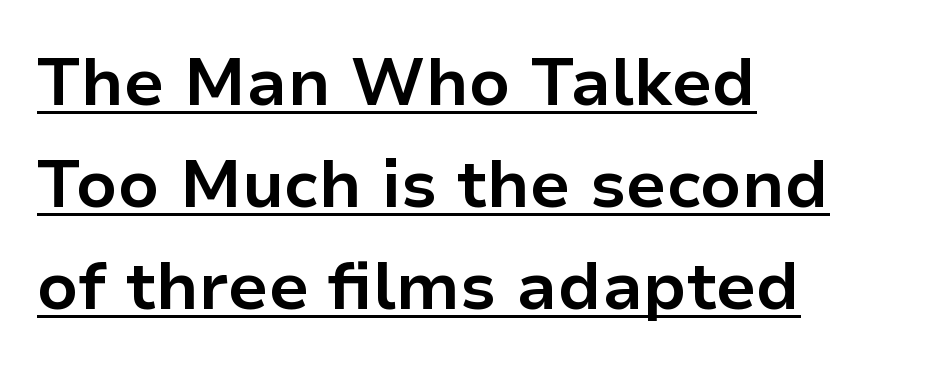
Q: Is the text bold? A: Yes.
Q: Is the text italic (slanted)? A: No, it is upright.
Q: Is the typeface a serif or a sans-serif typeface? A: Sans-serif.
Q: Is the text underlined? A: Yes.
Q: How is the paragraph aligned? A: Left-aligned.
Q: Is the spacing between letters normal or unusually wide? A: Normal.
Q: Is the spacing between lines tight, normal or loose? A: Normal.
Q: Width (condensed, normal, or wide)? A: Normal.
Q: Stroke contrast? A: Low.
Q: x-height? A: Medium.
Q: Monospaced? A: No.
